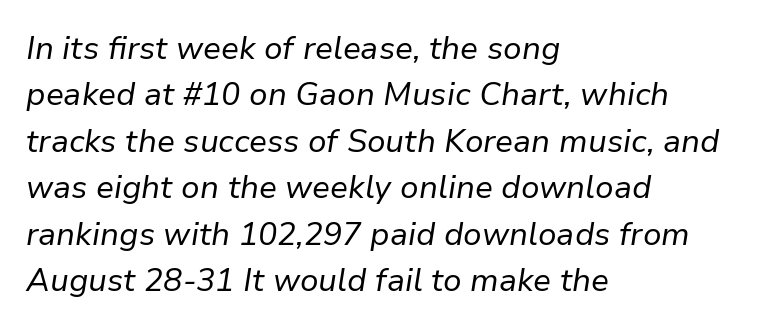
This sample uses an oblique cut, with every glyph tilted off the vertical. What's the leading like? Ordinary, nothing unusual. The string is rendered with underlining switched off. Typeset ragged right — the left edge is the straight one. The face used here is proportionally spaced, like ordinary book or web type. The typeface has the unassuming heft of standard copy or less.
